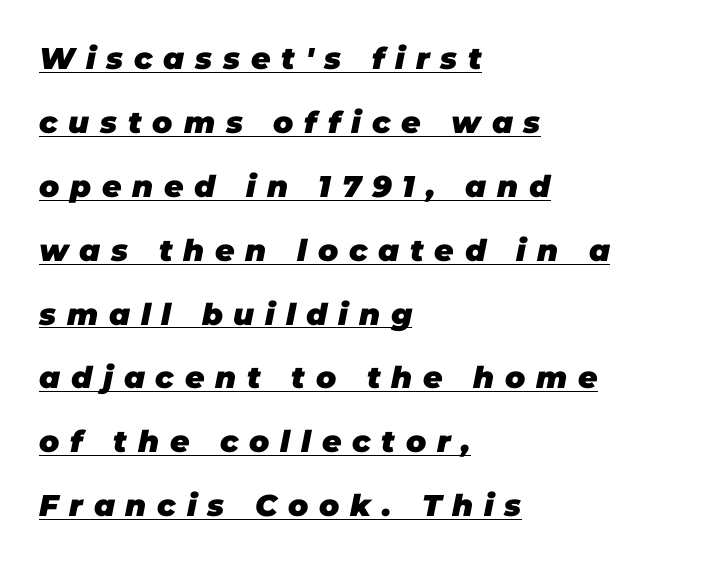
The image shows 30 px heavy type, italic (leaning right); set left-aligned, loose line spacing (2.13x), unusually wide letter spacing (+0.36 em), underlined; low stroke contrast and a large x-height.
